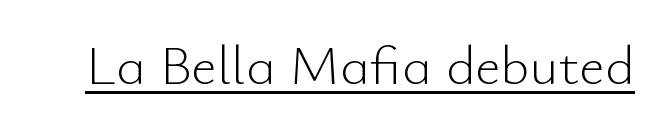
The image shows 56 px light sans-serif type, upright; set normal letter spacing, underlined; low stroke contrast and a small x-height.
